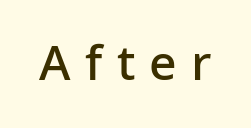
Substantial extra tracking has been applied to these lines. The lettering holds an erect, upright posture throughout. The rendering uses natural spacing where letterforms have individual widths. What weight is shown? A semibold, between regular and bold. Examine the stroke ends and you'll find no serifs. The strip under each line holds only bare page.
